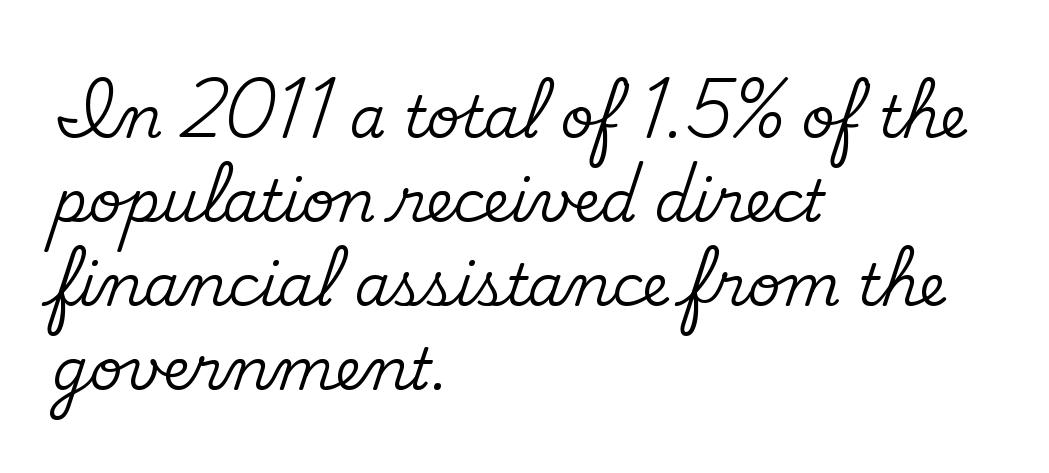
In terms of leading, this rendering sits right in the middle. The rendering uses natural spacing where letterforms have individual widths. These lines are set flush left with a ragged right edge.
